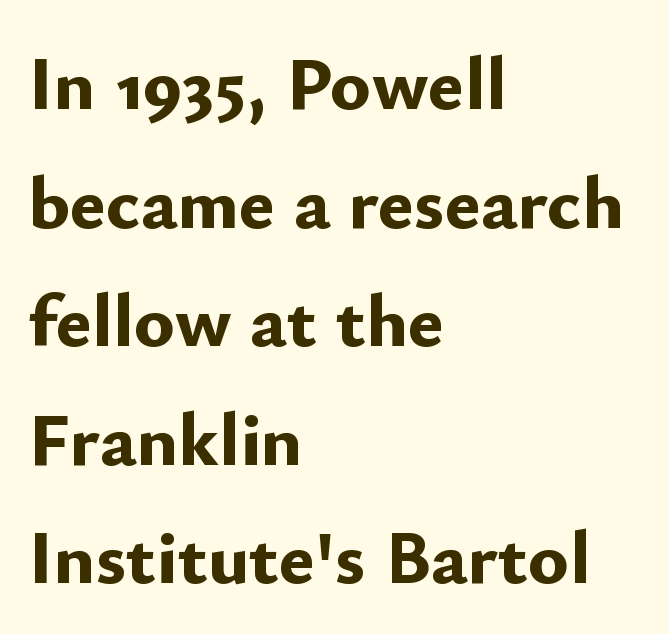
{"serif": "no", "italic": "no", "bold": "yes", "weight": "bold", "width": "normal", "stroke_contrast": "low", "x_height": "small", "monospaced": "no", "underline": "no", "align": "left", "line_spacing": "normal", "line_spacing_ratio": 1.56, "letter_spacing": "normal", "letter_spacing_em": 0.0, "glyph_px": 76}
